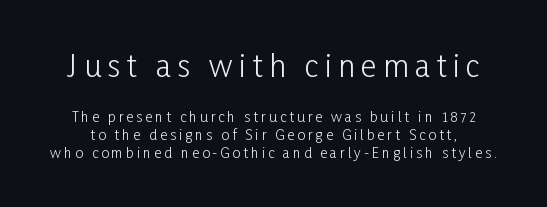
The image shows 30 px light, condensed sans-serif type, upright; set normal line spacing (1.27x), unusually wide letter spacing (+0.21 em), not underlined; the first (top) block is 2.14x larger; low stroke contrast and a medium x-height.
